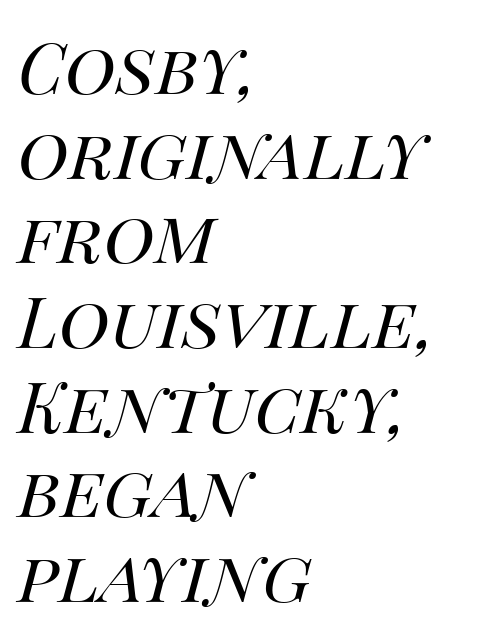
Q: Is the text bold? A: No.
Q: Is the text italic (slanted)? A: Yes, it leans right by about 14 degrees.
Q: Is the text underlined? A: No.
Q: How is the paragraph aligned? A: Left-aligned.
Q: Is the spacing between letters normal or unusually wide? A: Normal.
Q: Width (condensed, normal, or wide)? A: Normal.
Q: Stroke contrast? A: Medium.
Q: x-height? A: Large.
Q: Monospaced? A: No.
